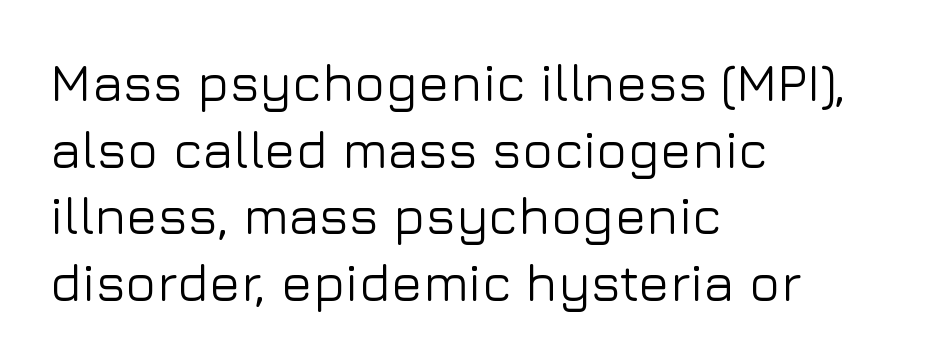
{"serif": "no", "italic": "no", "width": "normal", "stroke_contrast": "low", "x_height": "medium", "monospaced": "no", "underline": "no", "align": "left", "line_spacing": "normal", "line_spacing_ratio": 1.28, "letter_spacing": "normal", "letter_spacing_em": 0.0, "glyph_px": 52}
